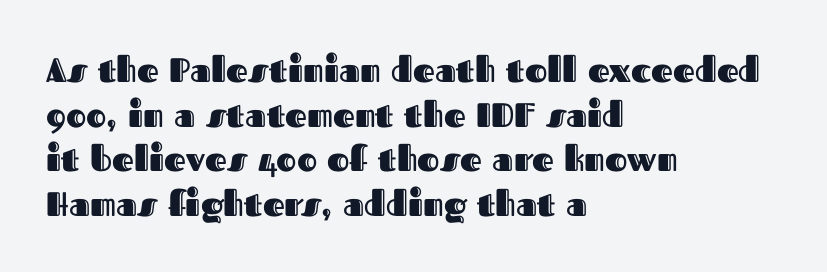
The image shows 34 px text type, upright; set left-aligned, normal line spacing (1.31x), normal letter spacing, not underlined; a medium x-height.
